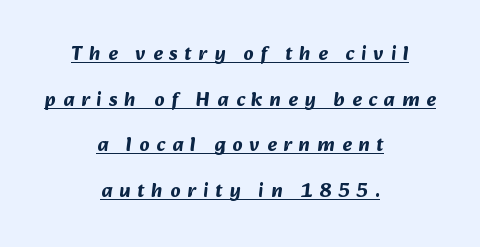
A centered setting, common on invitations and titles, is used for this passage. The leading is generous, giving the passage an open texture. Check the space under the baseline: a stroke is drawn there. Substantial extra tracking has been applied to these lines. What weight is shown? A full bold with thick strokes.
